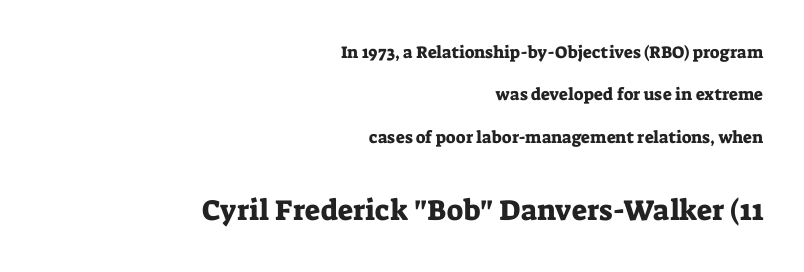
A serif font was chosen for this passage. Posture: vertical. All the whitespace from short lines collects on the left. The passage shown is not underscored anywhere. Whoever set this made the second block the dominant, larger element. The line texture is even and compact thanks to regular tracking.
